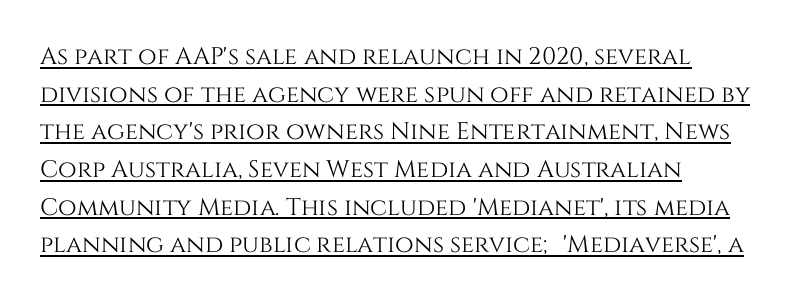
Q: Is the text italic (slanted)? A: No, it is upright.
Q: Is the text underlined? A: Yes.
Q: How is the paragraph aligned? A: Left-aligned.
Q: Is the spacing between letters normal or unusually wide? A: Normal.
Q: Is the spacing between lines tight, normal or loose? A: Normal.
